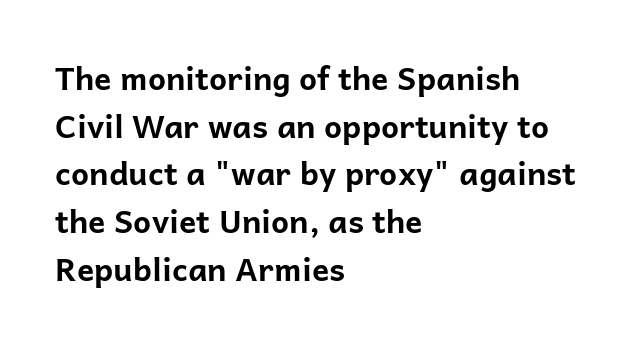
Q: Is the text bold? A: Yes.
Q: Is the text italic (slanted)? A: No, it is upright.
Q: Is the typeface a serif or a sans-serif typeface? A: Sans-serif.
Q: Is the text underlined? A: No.
Q: How is the paragraph aligned? A: Left-aligned.
Q: Is the spacing between letters normal or unusually wide? A: Normal.
Q: Is the spacing between lines tight, normal or loose? A: Normal.
Q: Width (condensed, normal, or wide)? A: Normal.
Q: Stroke contrast? A: Low.
Q: x-height? A: Medium.
Q: Monospaced? A: No.
